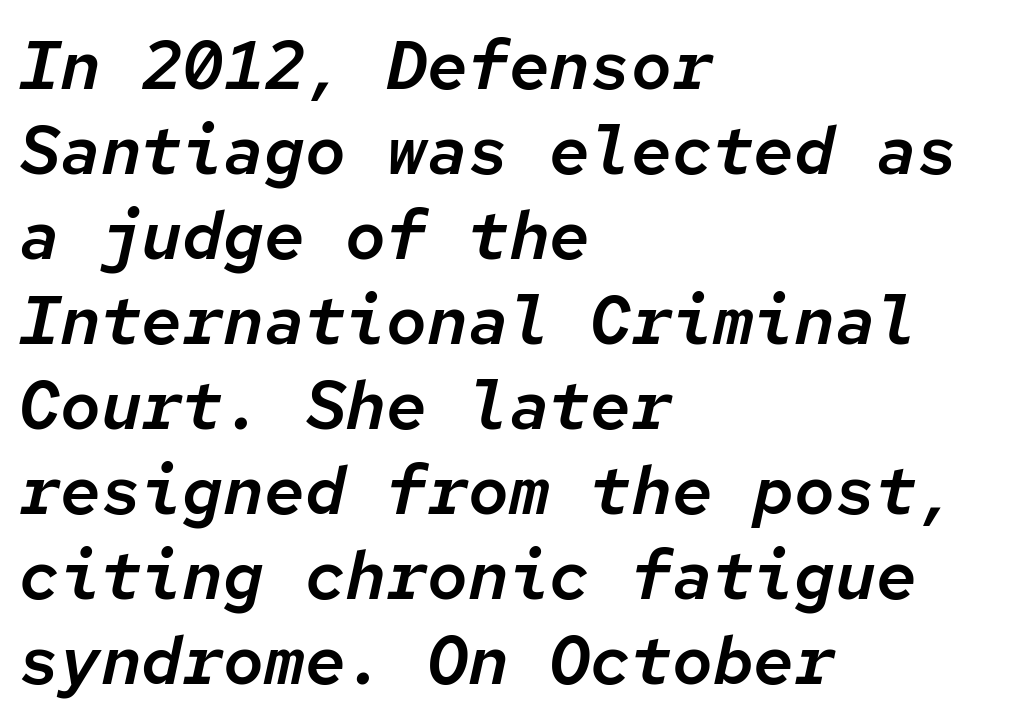
The image shows 68 px text type, italic (leaning right), monospaced; set left-aligned, normal line spacing (1.25x), normal letter spacing, not underlined; low stroke contrast and a medium x-height.
